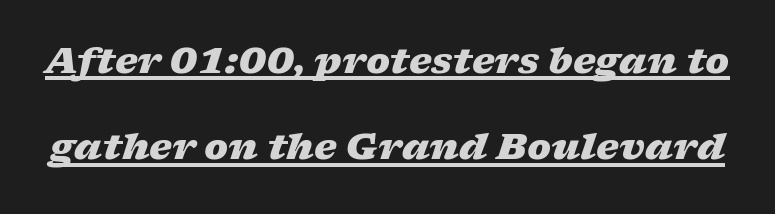
Q: Is the text bold? A: Yes.
Q: Is the text italic (slanted)? A: Yes, it leans right by about 17 degrees.
Q: Is the text underlined? A: Yes.
Q: Is the spacing between letters normal or unusually wide? A: Normal.
Q: Is the spacing between lines tight, normal or loose? A: Loose.
Q: Width (condensed, normal, or wide)? A: Wide.
Q: Stroke contrast? A: Low.
Q: x-height? A: Medium.
Q: Monospaced? A: No.
